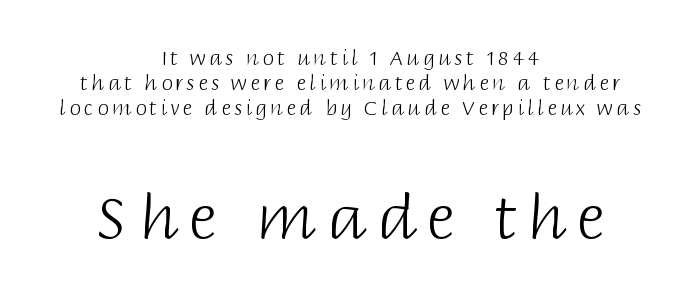
The image shows 61 px light sans-serif type, upright; set centered, line spacing 1.24x, not underlined; the second (bottom) block is 3.05x larger; low stroke contrast and a large x-height.
